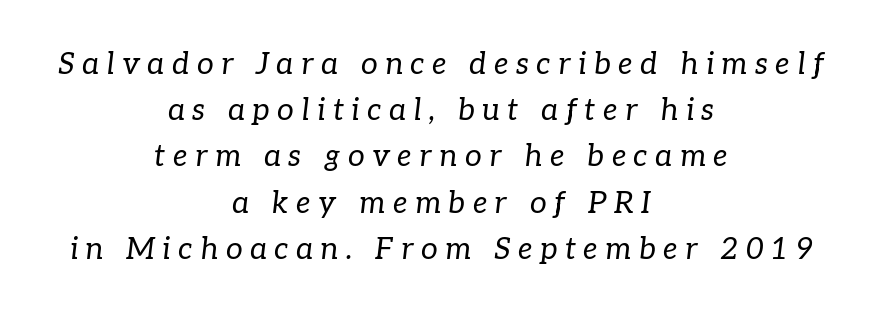
A centered setting, common on invitations and titles, is used for this passage. The glyphs look as if they've been sheared to an angle. Normally led — the rows are evenly, conventionally spaced. The passage shown is typed in a proportional face where columns would drift. This is not heavy type; no bold has been used.
